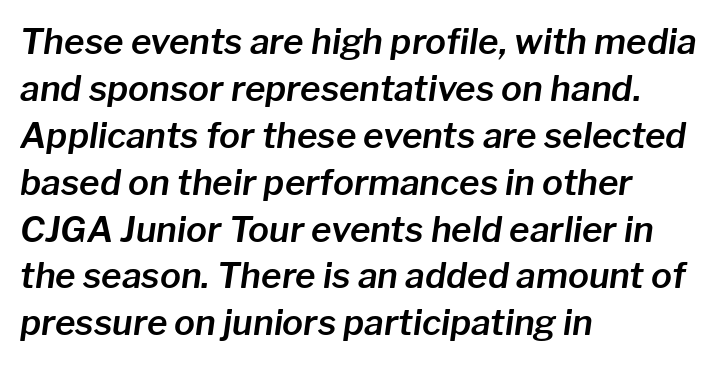
Q: Is the text italic (slanted)? A: Yes, it leans right by about 8 degrees.
Q: Is the text underlined? A: No.
Q: How is the paragraph aligned? A: Left-aligned.
Q: Is the spacing between letters normal or unusually wide? A: Normal.
Q: Is the spacing between lines tight, normal or loose? A: Normal.
Q: Width (condensed, normal, or wide)? A: Normal.
Q: Stroke contrast? A: Low.
Q: x-height? A: Medium.
Q: Monospaced? A: No.
